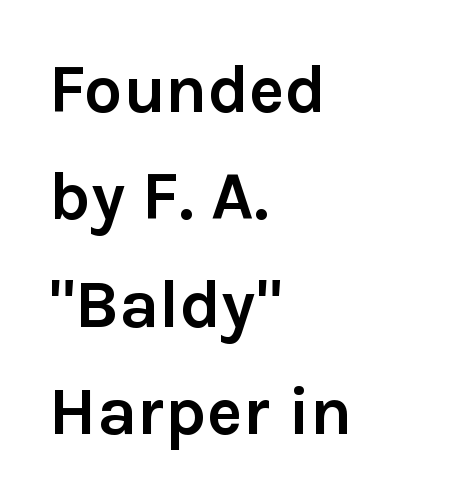
Each glyph is drawn with heavy, bold strokes. Looks like regular typesetting: each glyph gets only the width it needs. Teacher's note: observe the even left margin — that is flush-left alignment. The rendering shows plain stroke endings on the letterforms — a sans-serif design. Letter spacing: default. Do the letters lean? They stand straight.
